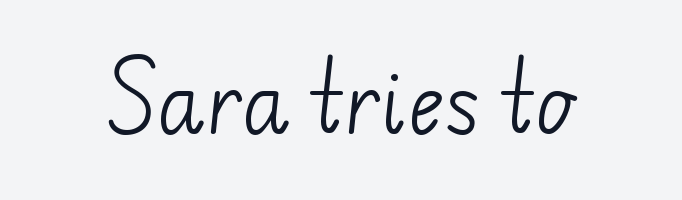
You could not count columns in this text — the font is proportionally spaced. Is this a heavy cut? Hardly; it is regular or lighter. Unlike a traditional serif, this face leaves its strokes unadorned. Clear beneath every line of the passage. How are the letters spaced? Ordinarily, with no added tracking.
